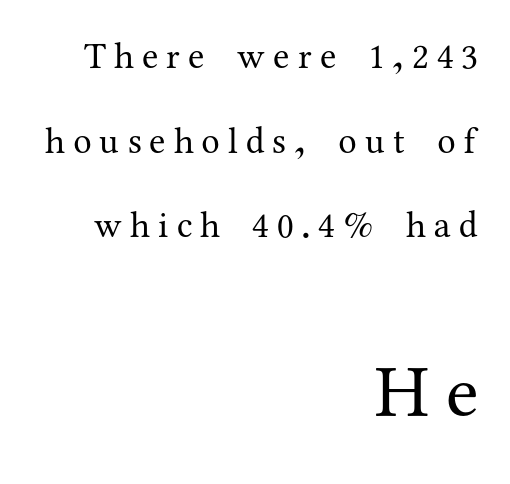
In terms of letterspacing, this is a distinctly airy, spread setting. Weight: not bold — regular or lighter. Size hierarchy here favors the trailing block over the leading one. The baseline area is clear. The letters advance in unequal steps, a hallmark of proportional type. Notice the wide empty band between every row — that's loose leading.
